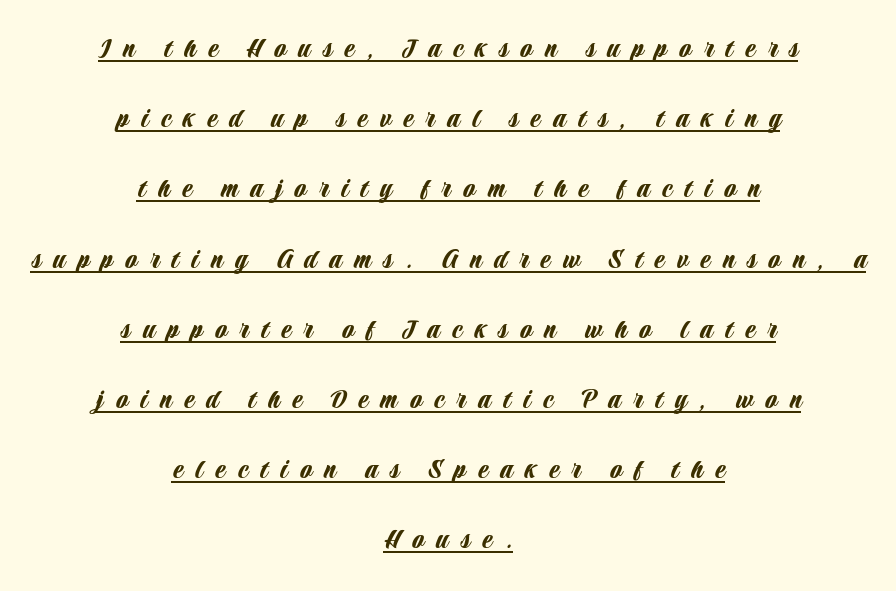
The image shows 30 px condensed sans-serif type; set centered, loose line spacing (2.34x), unusually wide letter spacing (+0.41 em), underlined; low stroke contrast and a large x-height.
